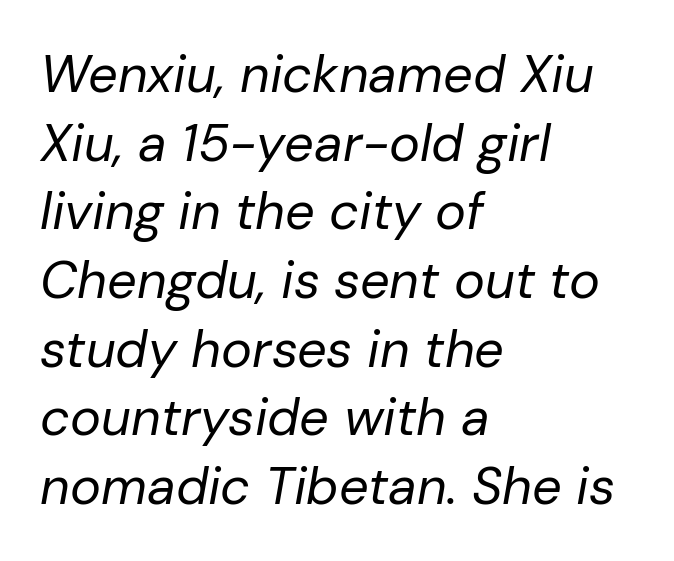
Q: Is the text bold? A: No.
Q: Is the text italic (slanted)? A: Yes, it leans right by about 10 degrees.
Q: Is the text underlined? A: No.
Q: How is the paragraph aligned? A: Left-aligned.
Q: Is the spacing between letters normal or unusually wide? A: Normal.
Q: Is the spacing between lines tight, normal or loose? A: Normal.
Q: Width (condensed, normal, or wide)? A: Normal.
Q: Stroke contrast? A: Low.
Q: x-height? A: Medium.
Q: Monospaced? A: No.
